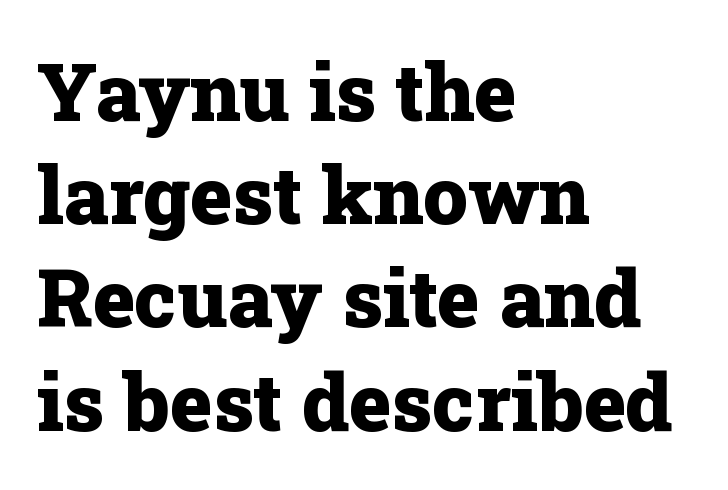
{"serif": "yes", "italic": "no", "bold": "yes", "weight": "heavy", "width": "normal", "stroke_contrast": "low", "x_height": "medium", "monospaced": "no", "underline": "no", "align": "left", "line_spacing": "normal", "line_spacing_ratio": 1.29, "letter_spacing": "normal", "letter_spacing_em": 0.0, "glyph_px": 80}
